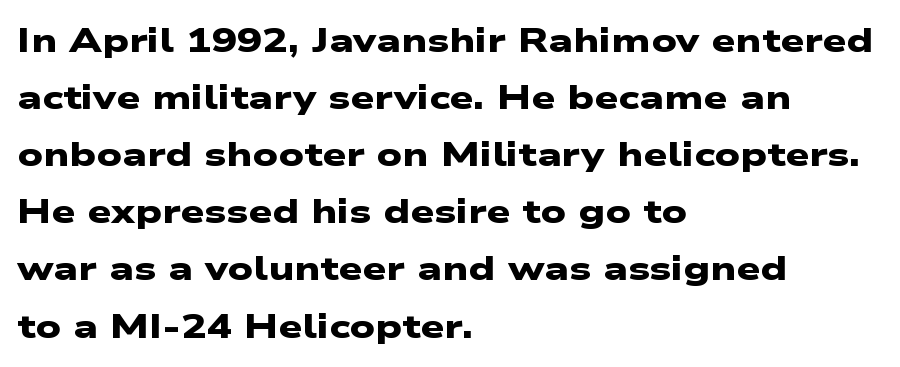
The image shows 34 px heavy, wide sans-serif type; set left-aligned, normal line spacing (1.68x), normal letter spacing, not underlined; low stroke contrast and a medium x-height.
